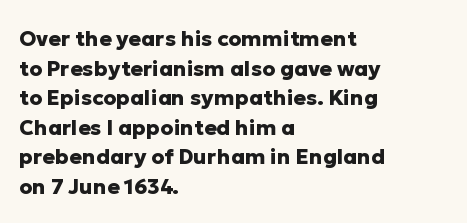
The image shows 21 px bold type, upright; set left-aligned, normal line spacing (1.41x), normal letter spacing, not underlined.
